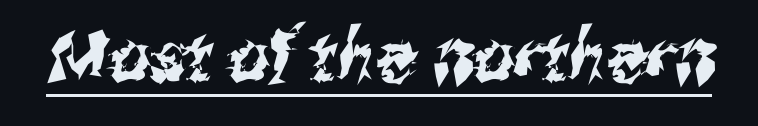
The image shows 71 px condensed sans-serif type; set normal letter spacing, underlined; medium stroke contrast and a medium x-height.
